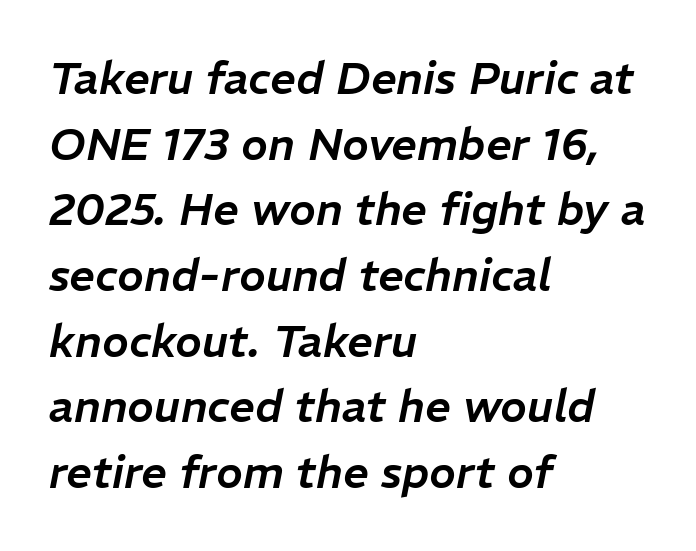
Each line starts at the same left margin while the right side varies. A typesetter would mark this as italic. You could not count columns in this text — the font is proportionally spaced. The rows are spaced the way most documents space them. You could call the tracking neutral — neither tight nor loose.
